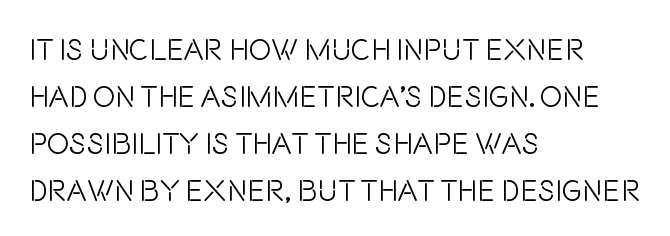
Q: Is the text bold? A: No.
Q: Is the text italic (slanted)? A: No, it is upright.
Q: Is the typeface a serif or a sans-serif typeface? A: Sans-serif.
Q: Is the text underlined? A: No.
Q: How is the paragraph aligned? A: Left-aligned.
Q: Is the spacing between letters normal or unusually wide? A: Normal.
Q: Is the spacing between lines tight, normal or loose? A: Normal.
Q: Width (condensed, normal, or wide)? A: Condensed.
Q: Stroke contrast? A: Low.
Q: x-height? A: Large.
Q: Monospaced? A: No.
